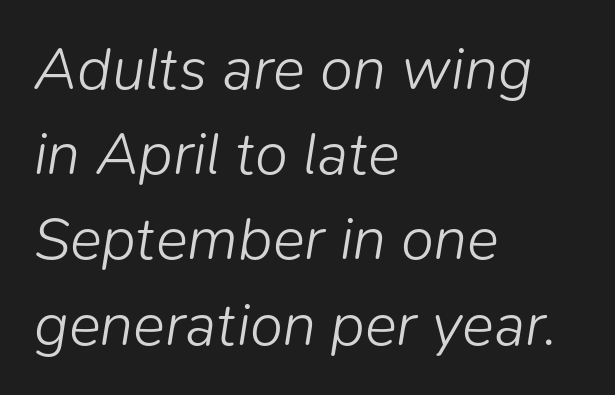
The image shows 60 px light type, italic (leaning right); set left-aligned, normal line spacing (1.42x), normal letter spacing, not underlined; low stroke contrast and a medium x-height.
